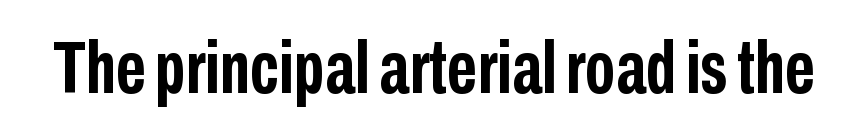
{"serif": "no", "italic": "no", "bold": "yes", "weight": "semibold", "width": "condensed", "stroke_contrast": "low", "x_height": "medium", "monospaced": "no", "underline": "no", "letter_spacing": "normal", "letter_spacing_em": 0.0, "glyph_px": 74}
